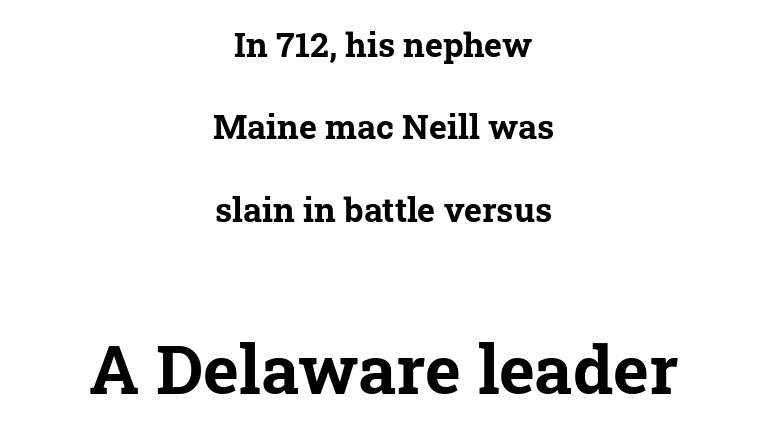
The image shows 68 px bold serif type; set centered, loose line spacing (2.42x), normal letter spacing, not underlined; the second (bottom) block is 2.0x larger; low stroke contrast and a medium x-height.
